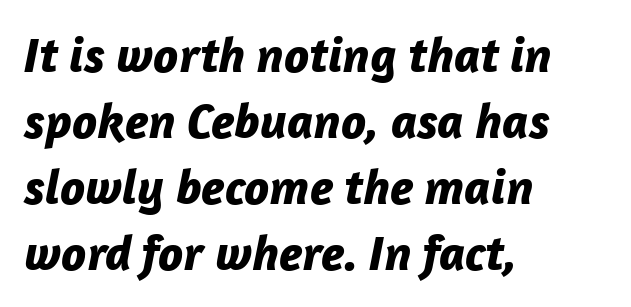
Q: Is the text bold? A: Yes.
Q: Is the text italic (slanted)? A: Yes, it leans right by about 12 degrees.
Q: Is the text underlined? A: No.
Q: How is the paragraph aligned? A: Left-aligned.
Q: Is the spacing between letters normal or unusually wide? A: Normal.
Q: Is the spacing between lines tight, normal or loose? A: Normal.
Q: Width (condensed, normal, or wide)? A: Normal.
Q: Stroke contrast? A: Low.
Q: x-height? A: Medium.
Q: Monospaced? A: No.
